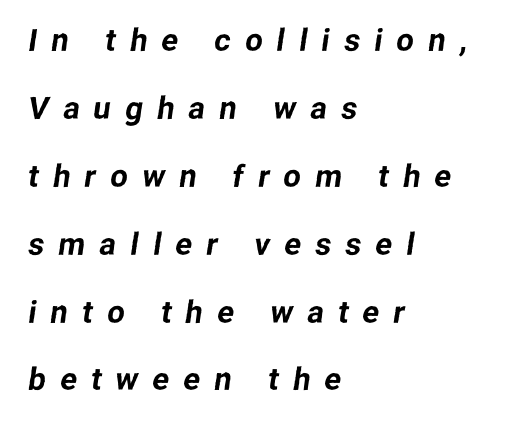
A typesetter would call this proportional, since set widths differ per character. Visually the block forms a straight wall on the left and a jagged coastline on the right. The string is rendered with underlining switched off. The line texture is sparse and dotted thanks to wide tracking. You could fit nearly another row in the gap between these rows.
